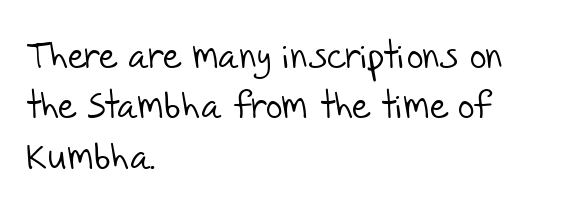
Q: Is the text bold? A: No.
Q: Is the typeface a serif or a sans-serif typeface? A: Sans-serif.
Q: Is the text underlined? A: No.
Q: How is the paragraph aligned? A: Left-aligned.
Q: Is the spacing between letters normal or unusually wide? A: Normal.
Q: Is the spacing between lines tight, normal or loose? A: Normal.
Q: Width (condensed, normal, or wide)? A: Normal.
Q: Stroke contrast? A: Low.
Q: x-height? A: Large.
Q: Monospaced? A: No.
